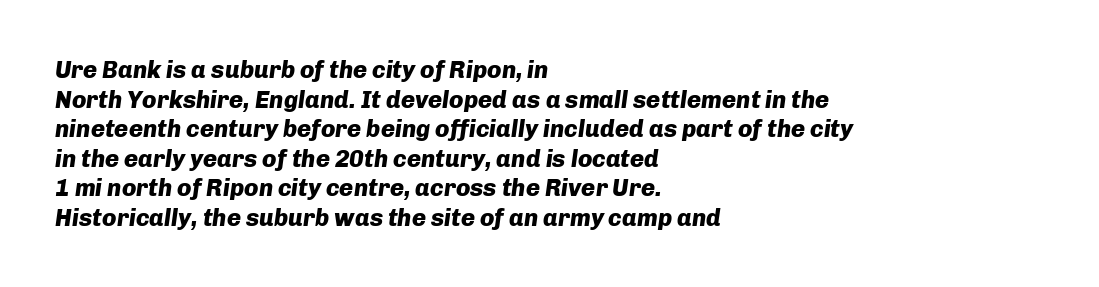
The image shows 24 px bold type, italic (leaning right); set left-aligned, line spacing 1.23x, normal letter spacing, not underlined.
